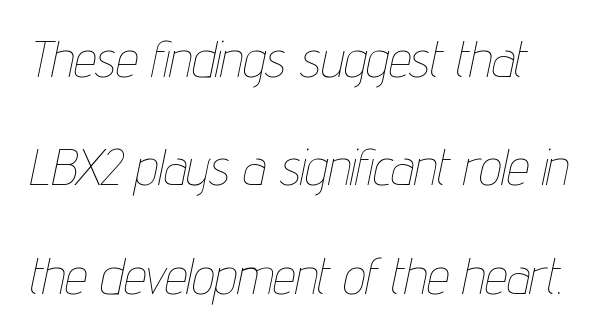
The image shows 50 px thin, condensed type, italic (leaning right); set loose line spacing (2.17x), normal letter spacing, not underlined; low stroke contrast and a medium x-height.
